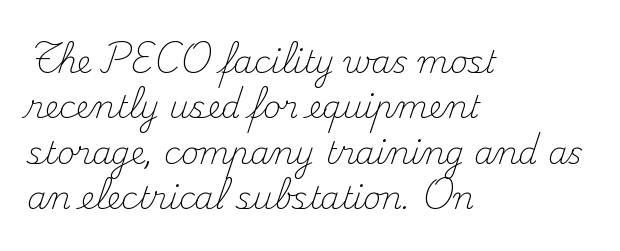
Q: Is the text bold? A: No.
Q: Is the text italic (slanted)? A: Yes.
Q: Is the typeface a serif or a sans-serif typeface? A: Serif.
Q: Is the text underlined? A: No.
Q: How is the paragraph aligned? A: Left-aligned.
Q: Is the spacing between letters normal or unusually wide? A: Normal.
Q: Is the spacing between lines tight, normal or loose? A: Normal.
Q: Width (condensed, normal, or wide)? A: Normal.
Q: Stroke contrast? A: Medium.
Q: x-height? A: Small.
Q: Monospaced? A: No.
